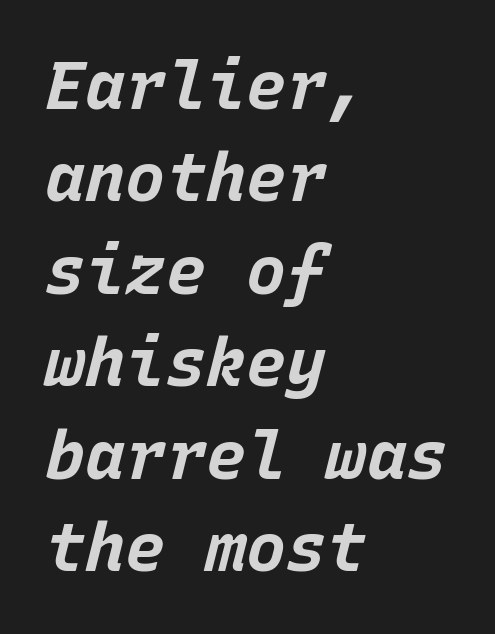
The line-height multiplier appears to be the usual default. The compositor pushed each line to the left boundary. The area under the type is left untouched. Every character sits at an angle, as italics do. In terms of weight, the rendering is a true, heavy bold.
